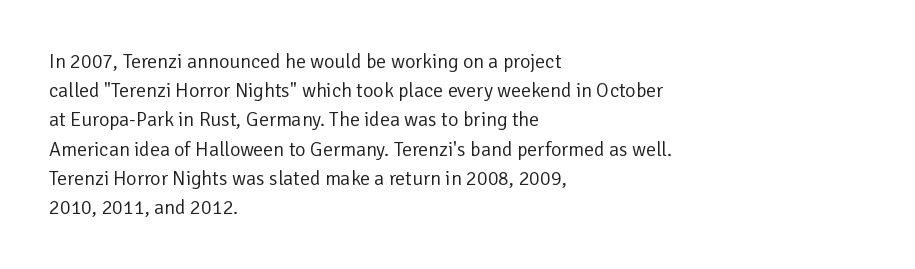
A normal amount of white space separates one row of letters from the next. The foot of each line stays bare and open. The ragged edge is on the right, which tells us the setting is flush left. This sample uses an upright cut, with every glyph sitting square on the baseline. No chunkiness to these letters — they're not bold. Does extra space separate the letters? No, they use regular spacing.
